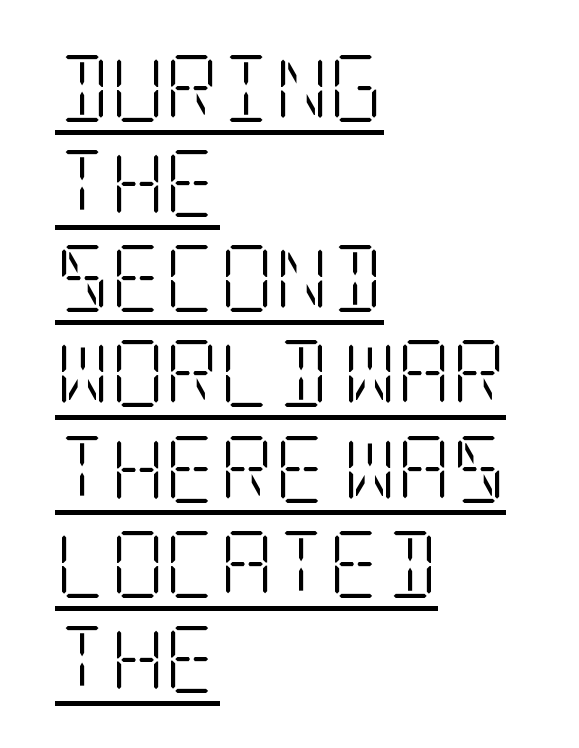
Q: Is the text bold? A: No.
Q: Is the text italic (slanted)? A: No, it is upright.
Q: Is the typeface a serif or a sans-serif typeface? A: Serif.
Q: Is the text underlined? A: Yes.
Q: How is the paragraph aligned? A: Left-aligned.
Q: Is the spacing between letters normal or unusually wide? A: Normal.
Q: Is the spacing between lines tight, normal or loose? A: Normal.
Q: Width (condensed, normal, or wide)? A: Condensed.
Q: Stroke contrast? A: Low.
Q: x-height? A: Large.
